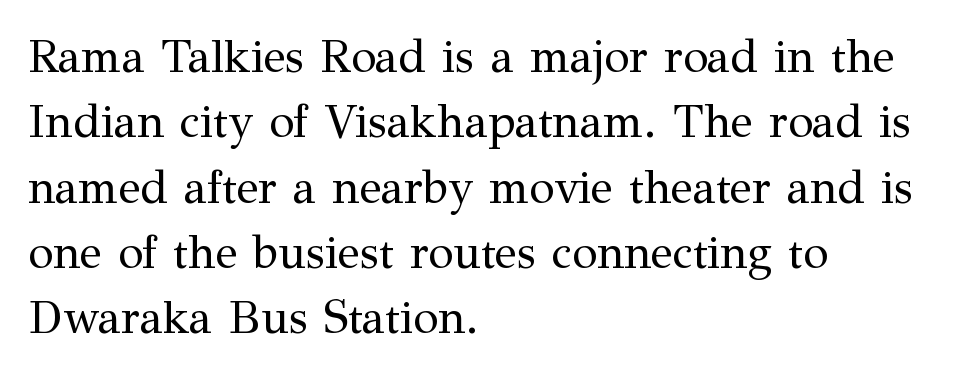
The image shows 46 px regular-weight serif type, upright; set left-aligned, normal line spacing (1.42x), normal letter spacing, not underlined; medium stroke contrast and a medium x-height.
